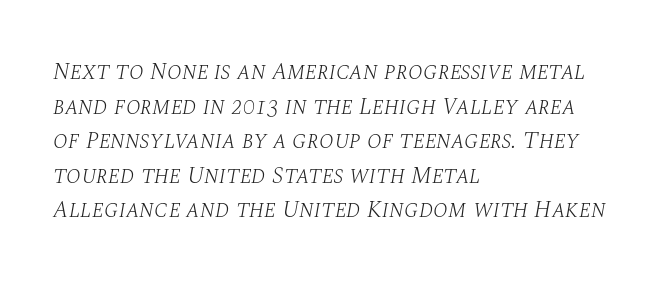
{"italic": "yes", "lean": "right", "slant_degrees": 10, "bold": "no", "underline": "no", "align": "left", "line_spacing": "normal", "line_spacing_ratio": 1.44, "letter_spacing": "normal", "letter_spacing_em": 0.0, "glyph_px": 24}
